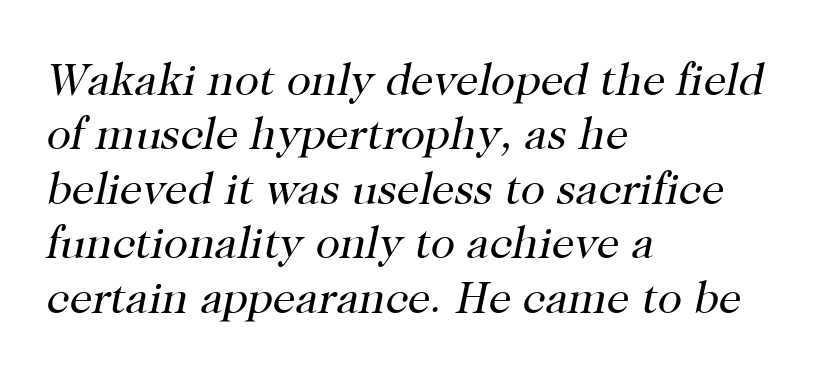
The image shows 45 px regular-weight serif type, italic (leaning right); set left-aligned, line spacing 1.21x, normal letter spacing, not underlined; high stroke contrast and a medium x-height.
